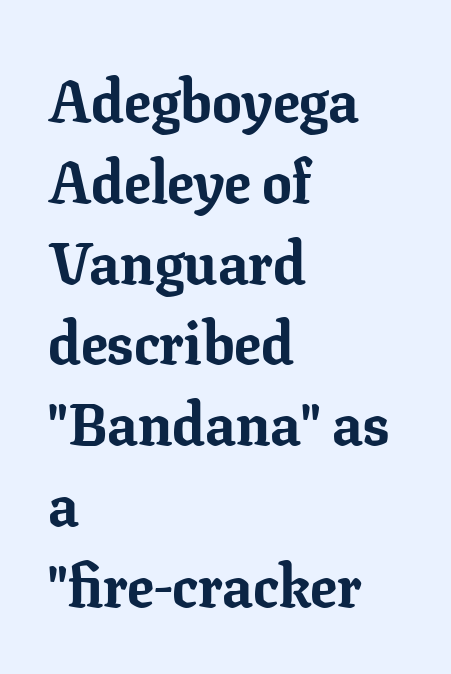
The image shows 59 px bold serif type, upright; set left-aligned, normal line spacing (1.37x), normal letter spacing, not underlined; low stroke contrast and a medium x-height.
